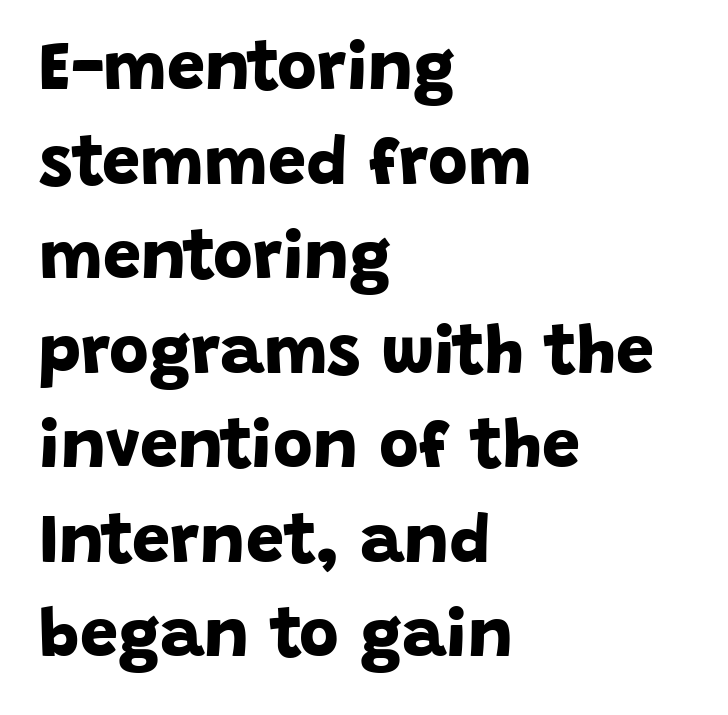
Words appear dense and cohesive because spacing is normal. A sans-serif font was chosen for this passage. The line-height multiplier appears to be the usual default. Words float on clear page, feet unadorned. The sample has been set heavy, in full bold.
